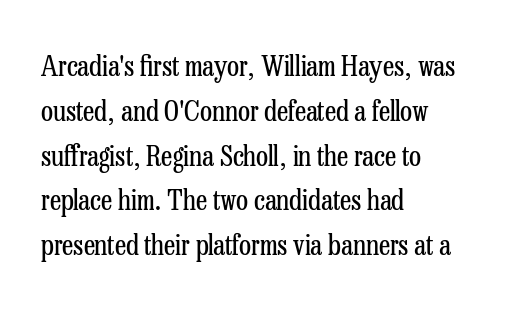
The image shows 28 px regular-weight, condensed serif type, upright; set left-aligned, normal line spacing (1.6x), normal letter spacing, not underlined; low stroke contrast and a medium x-height.
